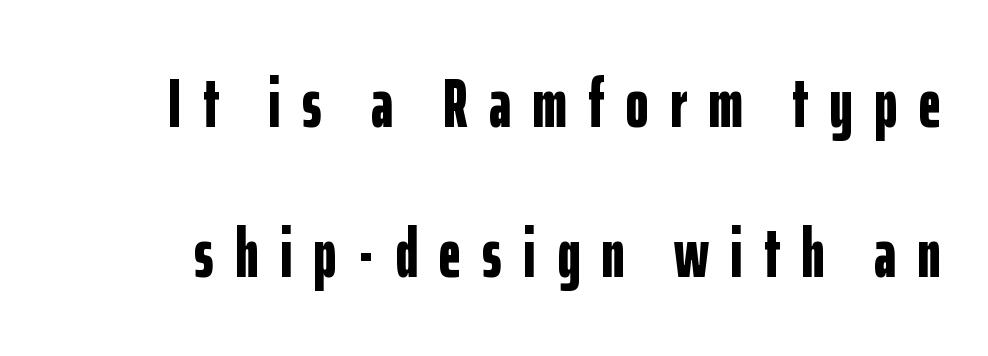
Q: Is the text bold? A: Yes.
Q: Is the text italic (slanted)? A: No, it is upright.
Q: Is the typeface a serif or a sans-serif typeface? A: Sans-serif.
Q: Is the text underlined? A: No.
Q: Is the spacing between letters normal or unusually wide? A: Unusually wide.
Q: Is the spacing between lines tight, normal or loose? A: Loose.
Q: Width (condensed, normal, or wide)? A: Condensed.
Q: Stroke contrast? A: Low.
Q: x-height? A: Medium.
Q: Monospaced? A: No.
